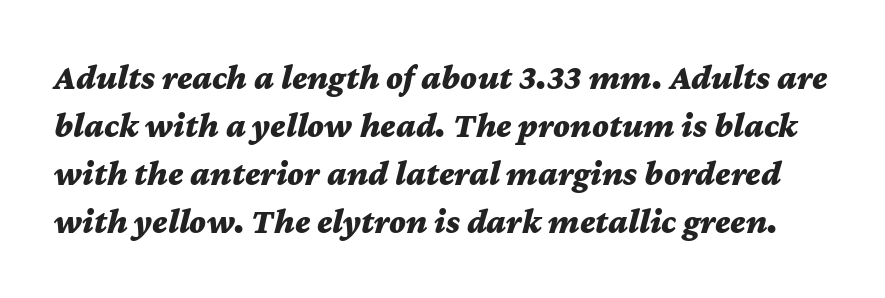
Q: Is the text bold? A: Yes.
Q: Is the text italic (slanted)? A: Yes, it leans right by about 12 degrees.
Q: Is the text underlined? A: No.
Q: Is the spacing between letters normal or unusually wide? A: Normal.
Q: Is the spacing between lines tight, normal or loose? A: Normal.
Q: Width (condensed, normal, or wide)? A: Wide.
Q: Stroke contrast? A: Medium.
Q: x-height? A: Medium.
Q: Monospaced? A: No.
